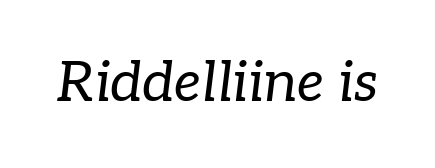
No word sits above an underline. The line texture is even and compact thanks to regular tracking. Looks like regular typesetting: each glyph gets only the width it needs. The typeface chosen for these lines features serifs. Summary of weight: not heavy and not bold. In terms of posture, this sample is oblique.
